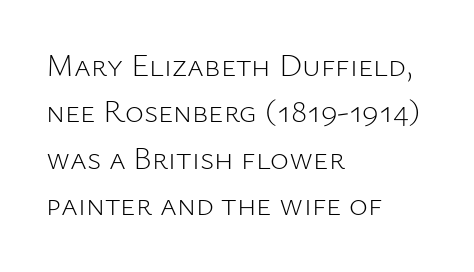
Q: Is the text bold? A: No.
Q: Is the text italic (slanted)? A: No, it is upright.
Q: Is the typeface a serif or a sans-serif typeface? A: Sans-serif.
Q: Is the text underlined? A: No.
Q: How is the paragraph aligned? A: Left-aligned.
Q: Is the spacing between letters normal or unusually wide? A: Normal.
Q: Is the spacing between lines tight, normal or loose? A: Normal.
Q: Width (condensed, normal, or wide)? A: Normal.
Q: Stroke contrast? A: Low.
Q: x-height? A: Medium.
Q: Monospaced? A: No.
